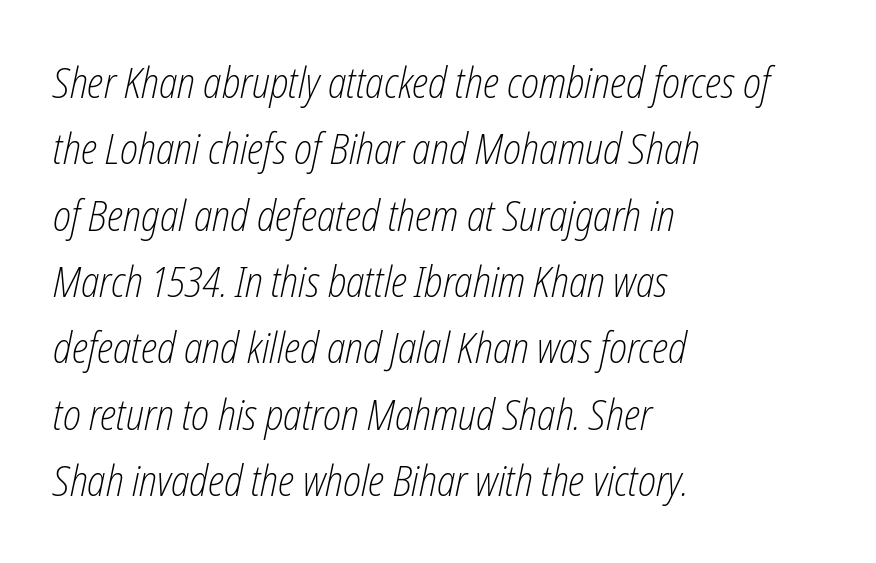
Q: Is the text bold? A: No.
Q: Is the text italic (slanted)? A: Yes, it leans right by about 12 degrees.
Q: Is the text underlined? A: No.
Q: How is the paragraph aligned? A: Left-aligned.
Q: Is the spacing between letters normal or unusually wide? A: Normal.
Q: Is the spacing between lines tight, normal or loose? A: Normal.
Q: Width (condensed, normal, or wide)? A: Condensed.
Q: Stroke contrast? A: Low.
Q: x-height? A: Medium.
Q: Monospaced? A: No.
